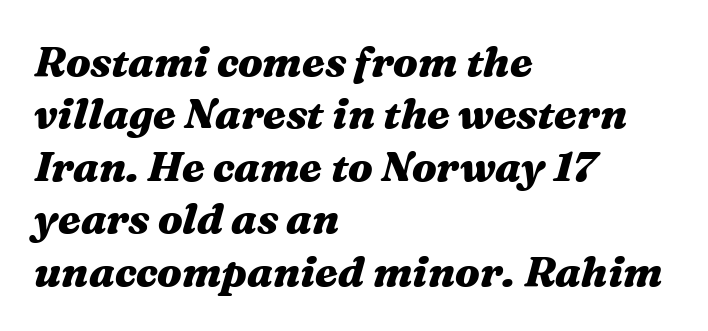
The image shows 42 px heavy, wide type, italic (leaning right); set left-aligned, normal line spacing (1.25x), normal letter spacing, not underlined; medium stroke contrast and a medium x-height.
